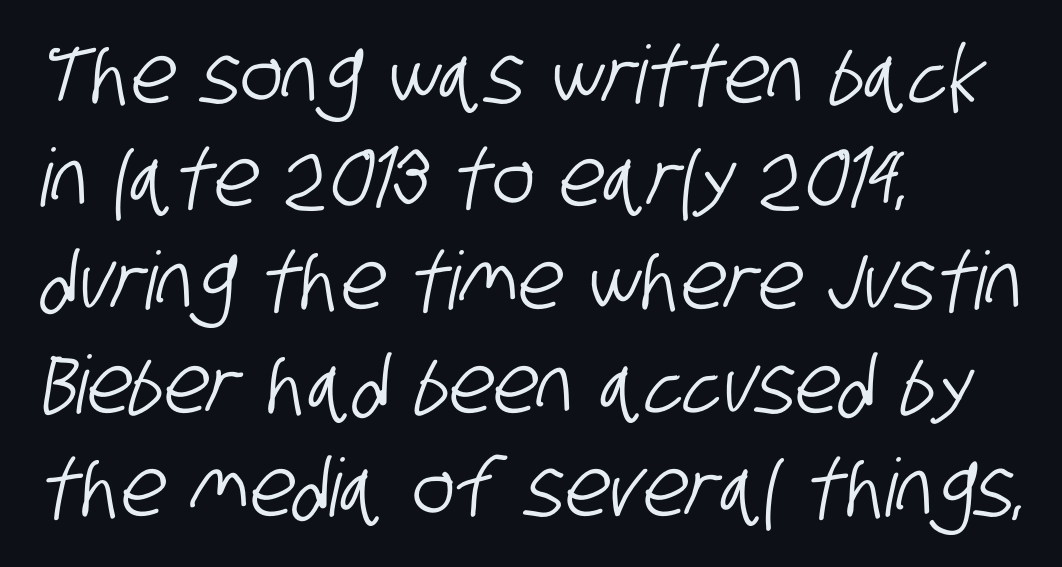
Q: Is the typeface a serif or a sans-serif typeface? A: Sans-serif.
Q: Is the text underlined? A: No.
Q: How is the paragraph aligned? A: Left-aligned.
Q: Is the spacing between letters normal or unusually wide? A: Normal.
Q: Is the spacing between lines tight, normal or loose? A: Normal.
Q: Width (condensed, normal, or wide)? A: Condensed.
Q: Stroke contrast? A: Low.
Q: x-height? A: Large.
Q: Monospaced? A: No.
